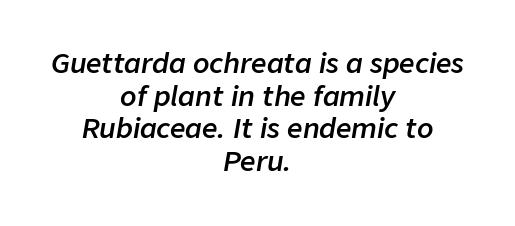
{"italic": "yes", "lean": "right", "slant_degrees": 9, "bold": "semi", "underline": "no", "align": "center", "line_spacing_ratio": 1.21, "letter_spacing": "normal", "letter_spacing_em": 0.0, "glyph_px": 27}
